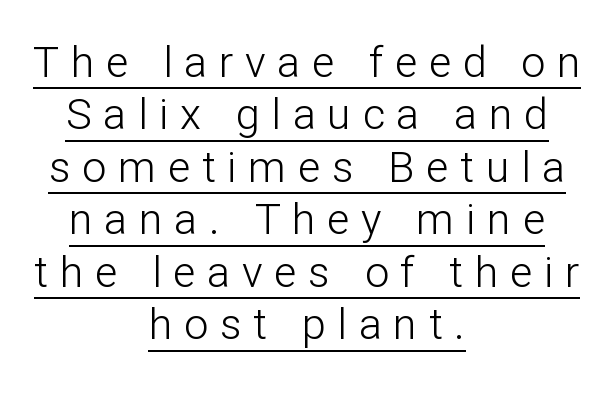
{"serif": "no", "italic": "no", "bold": "no", "weight": "light", "width": "normal", "stroke_contrast": "low", "x_height": "medium", "monospaced": "no", "underline": "yes", "align": "center", "line_spacing_ratio": 1.22, "letter_spacing": "wide", "letter_spacing_em": 0.27, "glyph_px": 43}
